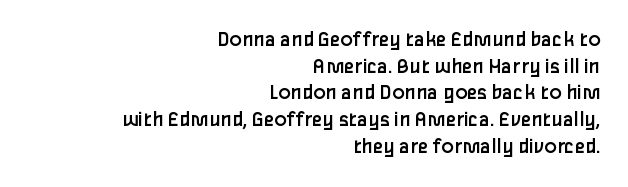
The image shows 23 px text type, upright; set right-aligned, line spacing 1.16x, normal letter spacing, not underlined.
